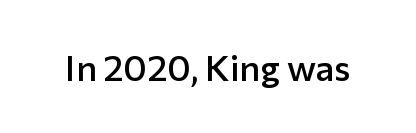
The image shows 36 px semibold sans-serif type, upright; set normal letter spacing, not underlined; low stroke contrast and a medium x-height.
